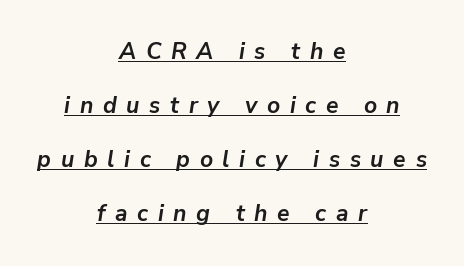
The image shows 23 px bold type, italic (leaning right); set centered, loose line spacing (2.35x), unusually wide letter spacing (+0.42 em), underlined.
